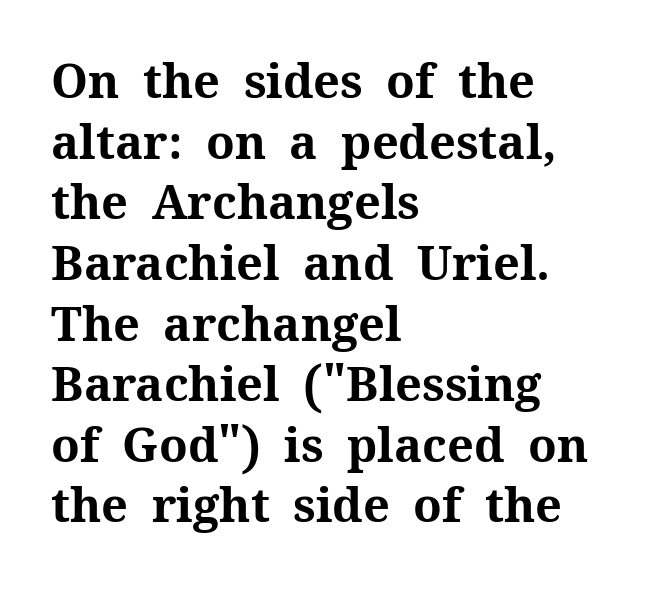
Observe the ordinary spacing: letters are neighbours, not strangers. This sample has the flowing, uneven cadence of proportional lettering. You can tell it's not italic because the verticals are truly vertical. Compared with an ordinary text face, these strokes are far heavier — a full bold. Look at the bottom of the vertical strokes: they flare into serifs here.
